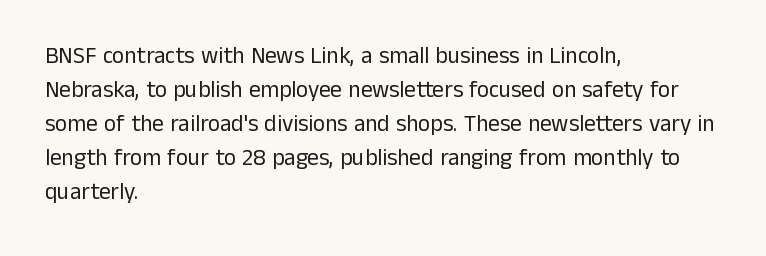
The image shows 23 px text type, upright; set left-aligned, normal line spacing (1.48x), normal letter spacing, not underlined.
